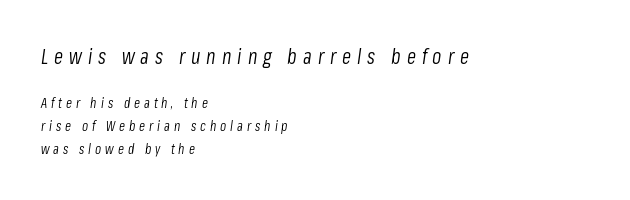
Q: Is the text bold? A: No.
Q: Is the text italic (slanted)? A: Yes, it leans right by about 8 degrees.
Q: Is the text underlined? A: No.
Q: How is the paragraph aligned? A: Left-aligned.
Q: Is the spacing between letters normal or unusually wide? A: Unusually wide.
Q: Is the spacing between lines tight, normal or loose? A: Normal.
Q: Which block of text is set in a larger size, the first (top) or the second (bottom)? A: The first (top) one.
